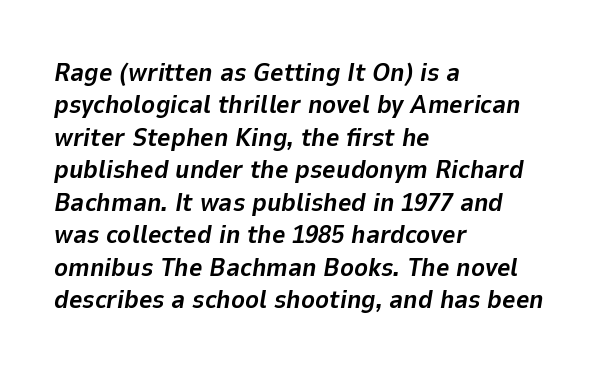
The image shows 26 px bold type, italic (leaning right); set left-aligned, normal line spacing (1.25x), normal letter spacing, not underlined.
